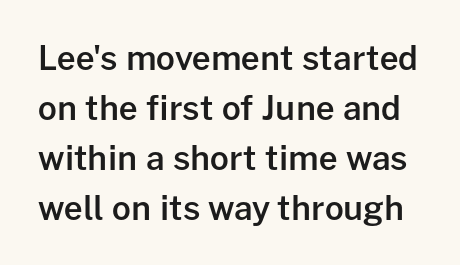
{"serif": "no", "italic": "no", "bold": "semi", "weight": "semibold", "width": "normal", "stroke_contrast": "low", "x_height": "medium", "monospaced": "no", "underline": "no", "line_spacing": "normal", "line_spacing_ratio": 1.52, "letter_spacing": "normal", "letter_spacing_em": 0.0, "glyph_px": 33}
